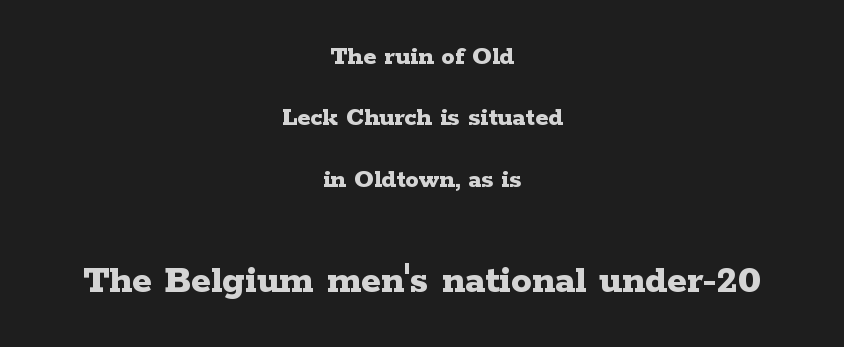
{"serif": "yes", "italic": "no", "bold": "yes", "weight": "bold", "width": "wide", "stroke_contrast": "low", "x_height": "medium", "monospaced": "no", "underline": "no", "align": "center", "line_spacing": "loose", "line_spacing_ratio": 2.27, "letter_spacing": "normal", "letter_spacing_em": 0.0, "larger_block": "second", "size_ratio": 1.52, "glyph_px": 41}
